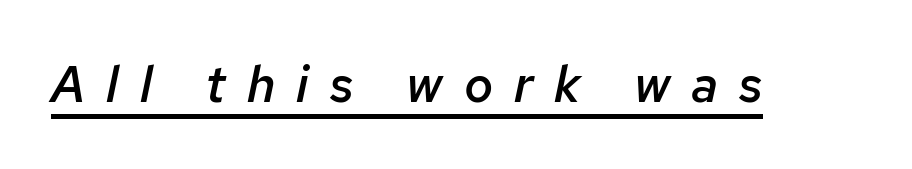
Look at the stroke-to-counter ratio: somewhat heavy, a semibold. Character widths vary here, with narrow letters taking less room than wide ones. This sample uses expanded letter spacing, leaving extra air between glyphs. The rendering uses the underline text-decoration. The text carries the slant typical of an italic or oblique font.
